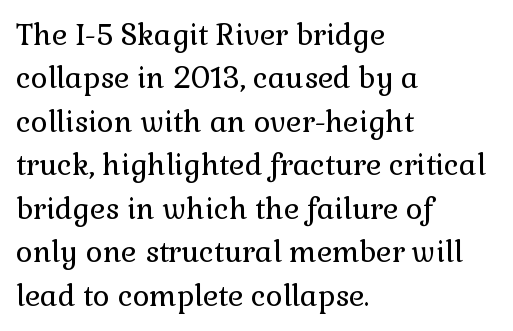
You could call the tracking neutral — neither tight nor loose. Is the block centered? No — it sits flush against the left margin. The letters advance in unequal steps, a hallmark of proportional type. Compared with typical paragraphs, the rows here are spaced about the same.
